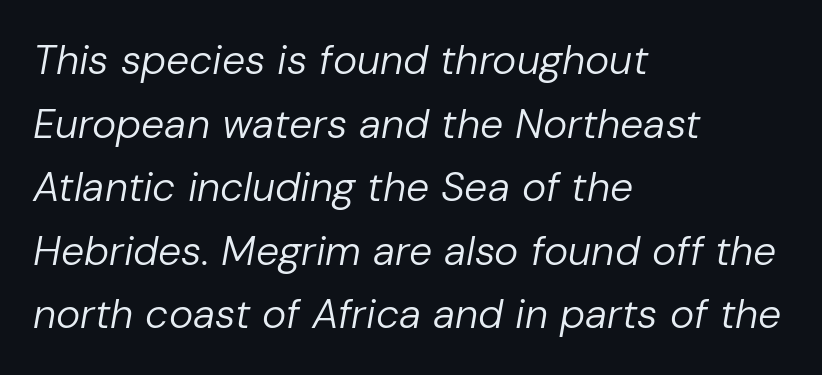
Does extra space separate the letters? No, they use regular spacing. The passage shown is typed in a proportional face where columns would drift. Each row of text sits above clean, open space. No extra ink here — the face is not bold.
